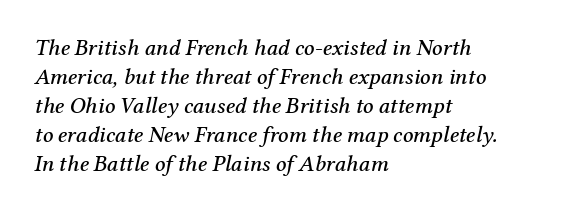
The image shows 23 px text type, italic (leaning right); set left-aligned, normal line spacing (1.26x), normal letter spacing, not underlined.
